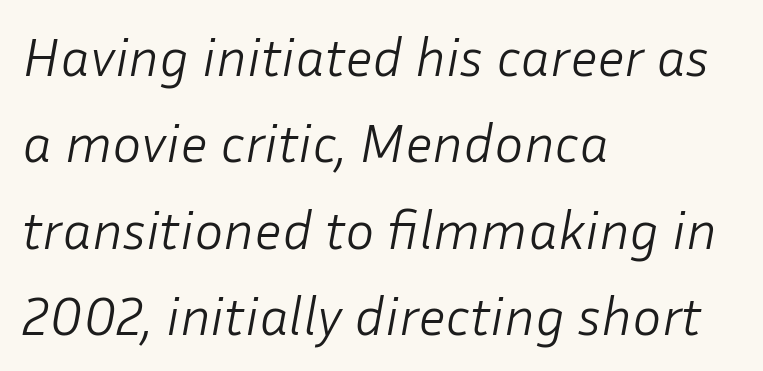
Stems and bowls with no extra thickness — not bold. Nobody drew a line under any word here. Every character sits at an angle, as italics do. One glance says typical: line gaps are just what's usual.
